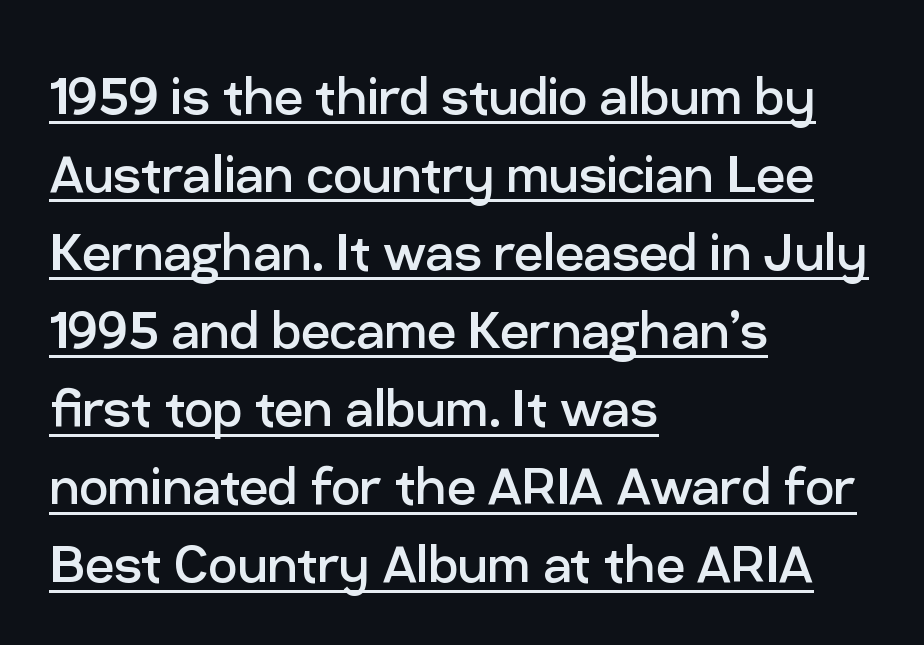
A typesetter would call this proportional, since set widths differ per character. Left-aligned paragraph, ragged on the right. This is roman type, the default non-slanted kind. Each line of the rendering has a horizontal stroke beneath the glyphs. Each letter's strokes conclude bluntly, with no projecting serifs.
